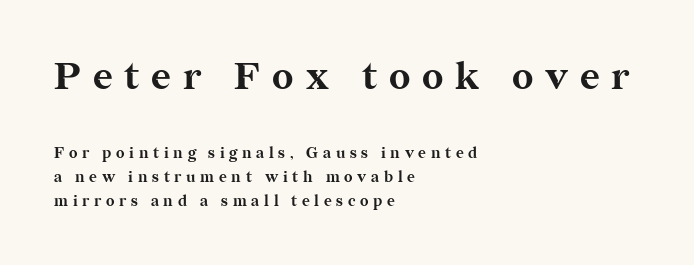
Ordinary non-slanted type is in use. Observe the serifs anchoring each vertical stroke in this sample. Each letter keeps its own natural width here, so spacing adapts to shape. Short note: letters widely spaced.
